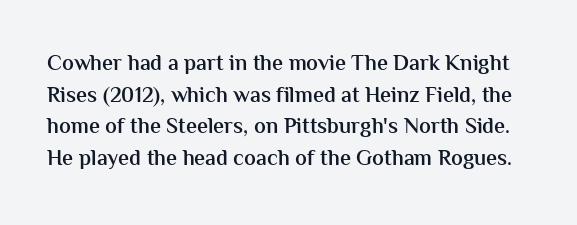
Q: Is the text bold? A: Semi-bold.
Q: Is the text italic (slanted)? A: No, it is upright.
Q: Is the text underlined? A: No.
Q: Is the spacing between letters normal or unusually wide? A: Normal.
Q: Is the spacing between lines tight, normal or loose? A: Normal.
